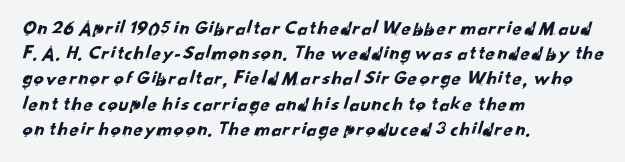
Q: Is the text underlined? A: No.
Q: How is the paragraph aligned? A: Left-aligned.
Q: Is the spacing between letters normal or unusually wide? A: Normal.
Q: Is the spacing between lines tight, normal or loose? A: Normal.
